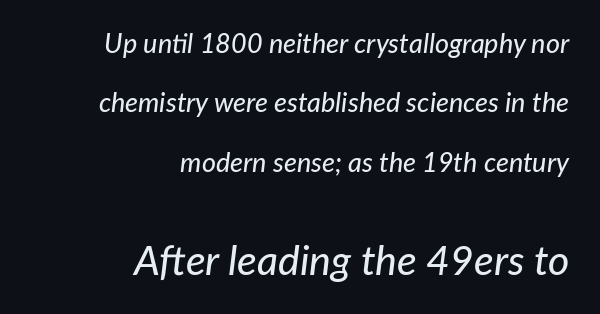
Q: Is the text italic (slanted)? A: Yes, it leans right by about 7 degrees.
Q: Is the text underlined? A: No.
Q: How is the paragraph aligned? A: Right-aligned.
Q: Is the spacing between letters normal or unusually wide? A: Normal.
Q: Is the spacing between lines tight, normal or loose? A: Loose.
Q: Which block of text is set in a larger size, the first (top) or the second (bottom)? A: The second (bottom) one.
Q: Width (condensed, normal, or wide)? A: Normal.
Q: Stroke contrast? A: Low.
Q: x-height? A: Medium.
Q: Monospaced? A: No.
